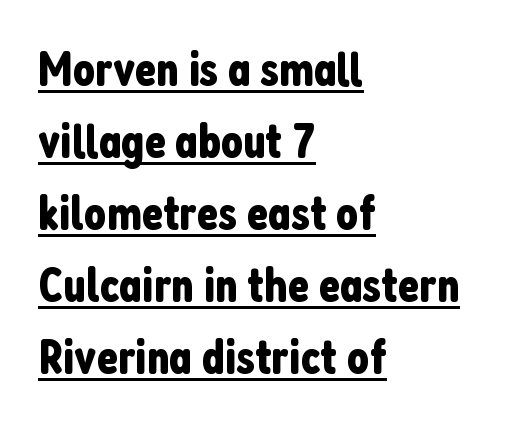
The passage shown stacks its lines at a standard gap. Vertical strokes here are truly vertical. Underlined type. The face used here is proportionally spaced, like ordinary book or web type. Look at the tracking — it's just the regular setting, nothing added.
